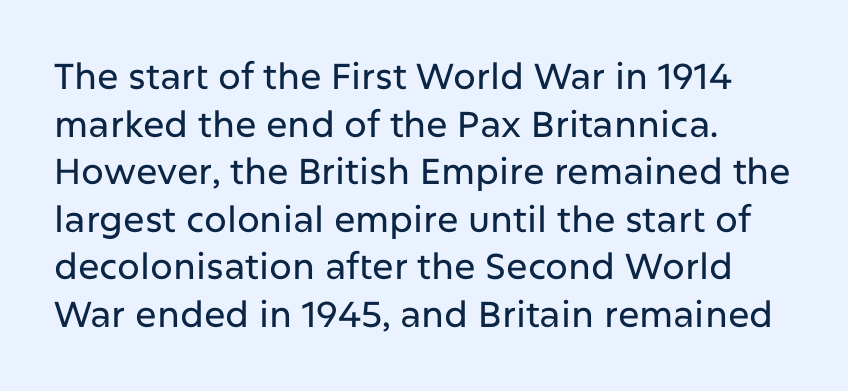
The image shows 36 px sans-serif type, upright; set left-aligned, normal line spacing (1.32x), normal letter spacing, not underlined; low stroke contrast and a medium x-height.
